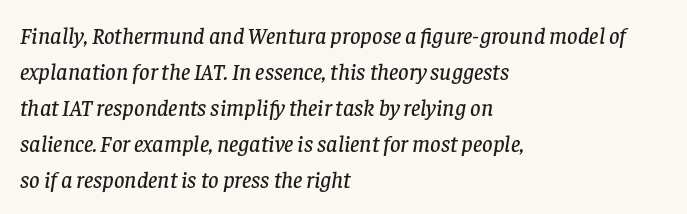
These lines keep a tight, regular rhythm from letter to letter. Unmarked baselines from the first word to the last. A normal amount of white space separates one row of letters from the next. The axis of the letterforms is tilted away from vertical. The compositor pushed each line to the left boundary.
